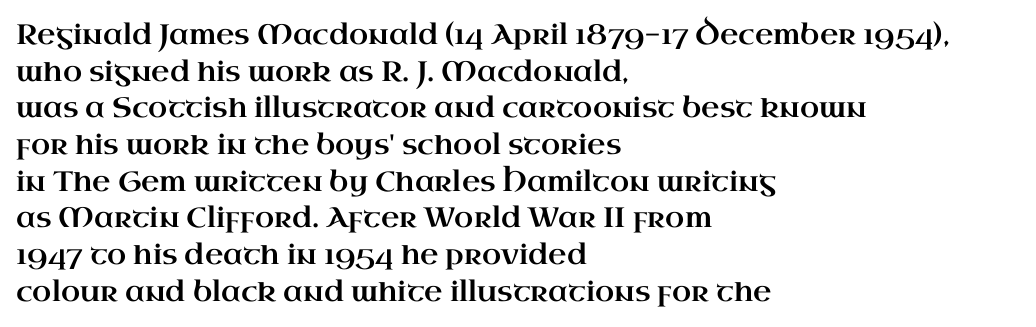
Q: Is the text italic (slanted)? A: No, it is upright.
Q: Is the typeface a serif or a sans-serif typeface? A: Serif.
Q: Is the text underlined? A: No.
Q: How is the paragraph aligned? A: Left-aligned.
Q: Is the spacing between letters normal or unusually wide? A: Normal.
Q: Is the spacing between lines tight, normal or loose? A: Normal.
Q: Width (condensed, normal, or wide)? A: Wide.
Q: Stroke contrast? A: High.
Q: x-height? A: Small.
Q: Monospaced? A: No.
